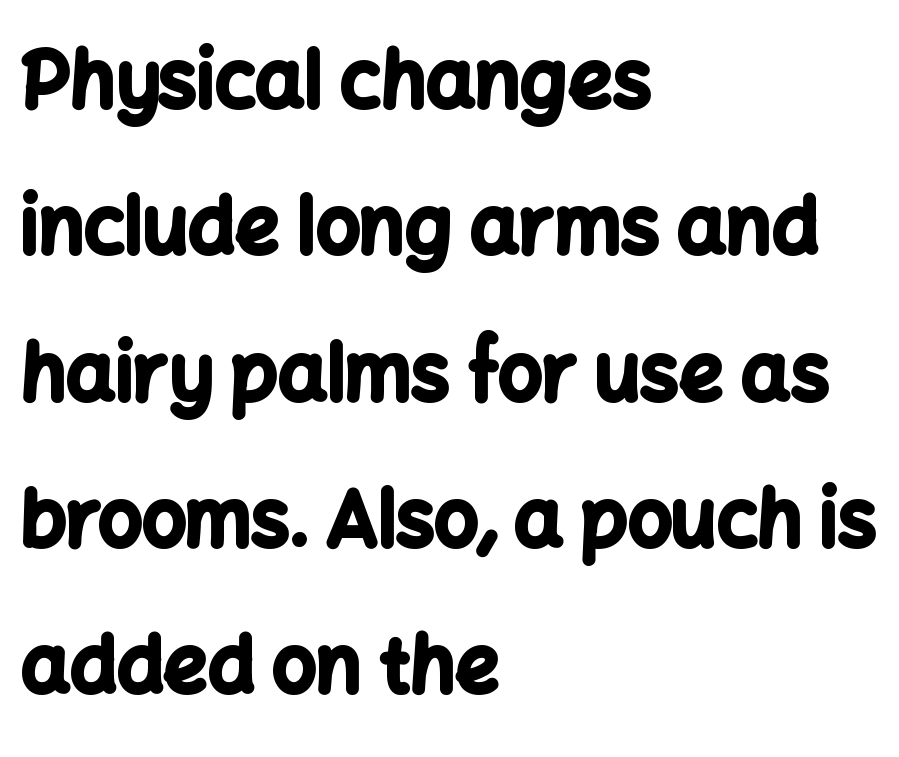
Q: Is the text bold? A: Yes.
Q: Is the text italic (slanted)? A: No, it is upright.
Q: Is the typeface a serif or a sans-serif typeface? A: Sans-serif.
Q: Is the text underlined? A: No.
Q: How is the paragraph aligned? A: Left-aligned.
Q: Is the spacing between letters normal or unusually wide? A: Normal.
Q: Is the spacing between lines tight, normal or loose? A: Loose.
Q: Width (condensed, normal, or wide)? A: Normal.
Q: Stroke contrast? A: Low.
Q: x-height? A: Medium.
Q: Monospaced? A: No.
